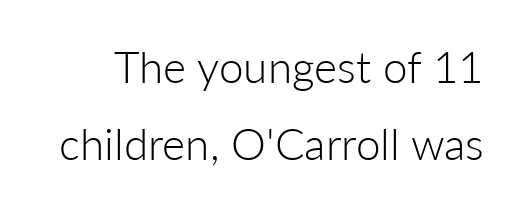
The image shows 44 px light sans-serif type, upright; set line spacing 1.74x, normal letter spacing, not underlined; low stroke contrast and a medium x-height.
